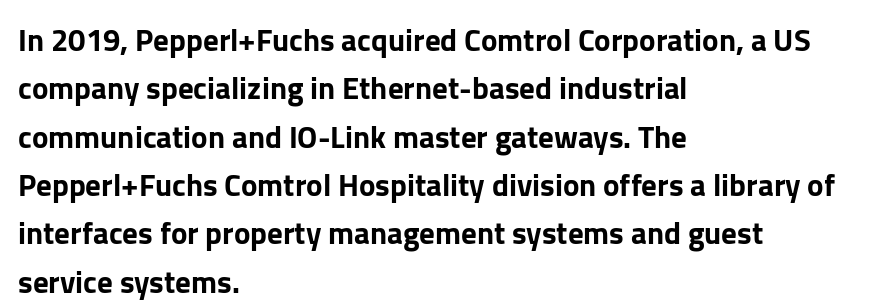
The image shows 31 px sans-serif type, upright; set left-aligned, normal line spacing (1.56x), normal letter spacing, not underlined; low stroke contrast and a medium x-height.
